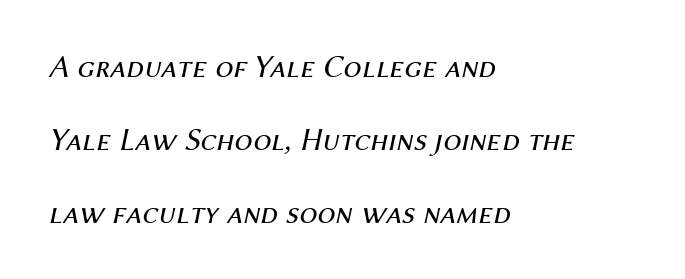
It's the slanting kind of type. Short and long lines alike share a common starting point at left. The tracking reads as untouched default to a designer's eye. Think of a printed novel: that variable character pitch is what you see here. You could fit nearly another row in the gap between these rows.
